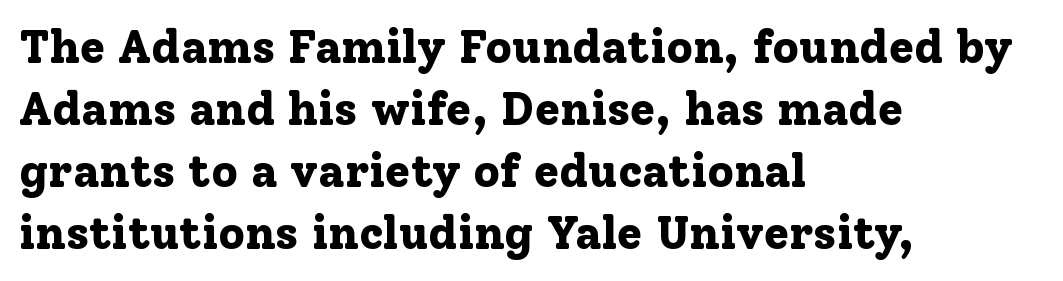
The passage shown is typed in a proportional face where columns would drift. What kind of face is this? One with serifs. You'd pick this weight for a headline — it's a proper bold. Beneath every word, the page is bare.
